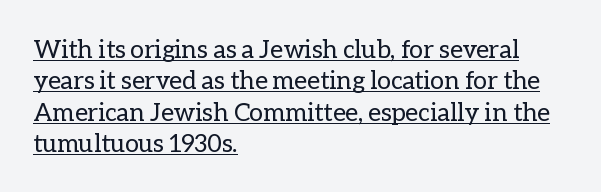
The image shows 25 px text type, upright; set left-aligned, normal line spacing (1.26x), normal letter spacing, underlined.
